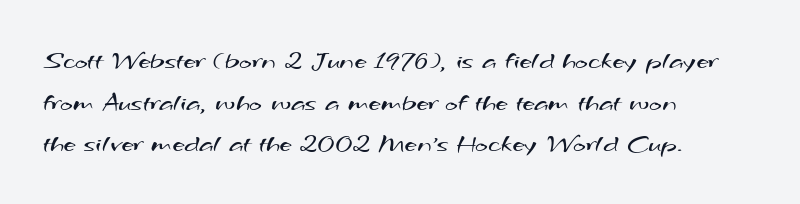
Here the glyphs are tracked normally, forming tight word shapes. This block has exactly the height ordinary leading produces. The setting favours the left margin, as ordinary paragraphs usually do. Type without underlining.
